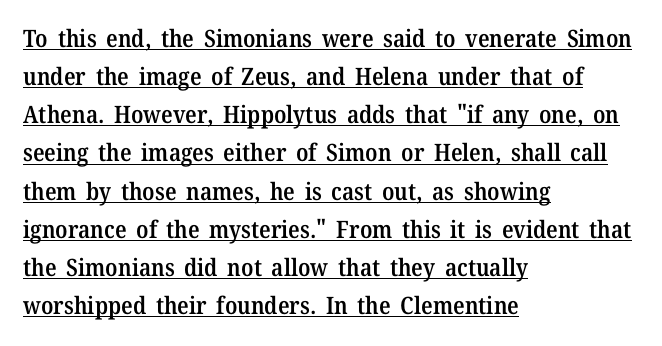
The passage shown stacks its lines at a standard gap. The lettering holds an erect, upright posture throughout. No extra tracking has been applied to these lines. Compared with a centered layout, this one pins lines to the left instead.
